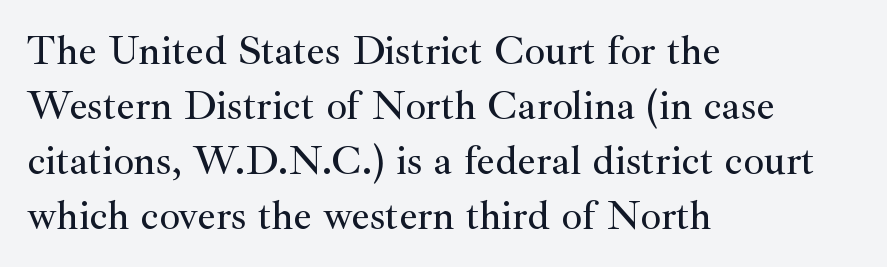
A serif font was chosen for this passage. Proportional: the letters do not fall into vertical columns. In CSS terms this would be text-align: left. The baseline area is clear. The type is set solid horizontally, with unmodified tracking. If you drew a line through each stem, it would be perfectly vertical.
